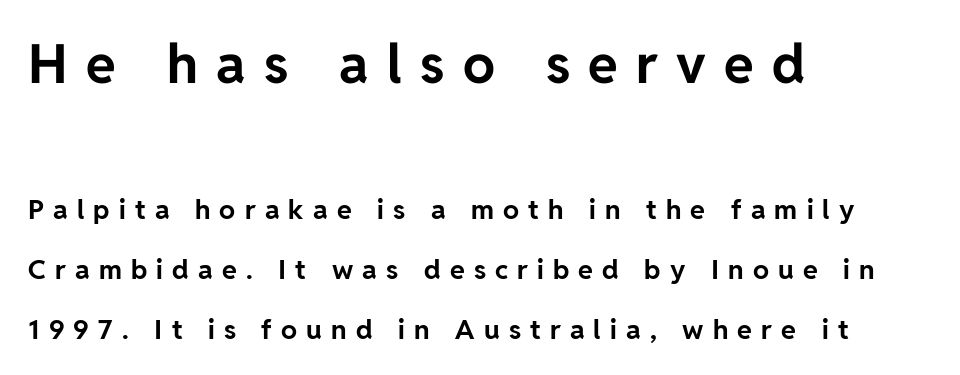
The image shows 54 px bold sans-serif type, upright; set left-aligned, loose line spacing (2.22x), unusually wide letter spacing (+0.34 em), not underlined; the first (top) block is 2.0x larger; low stroke contrast and a medium x-height.
